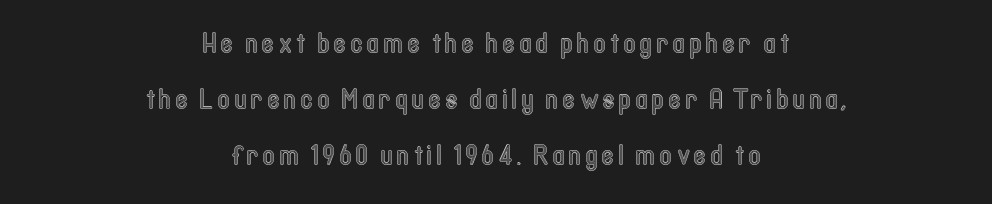
The image shows 28 px condensed type, upright; set centered, loose line spacing (2.0x), not underlined; a medium x-height.
